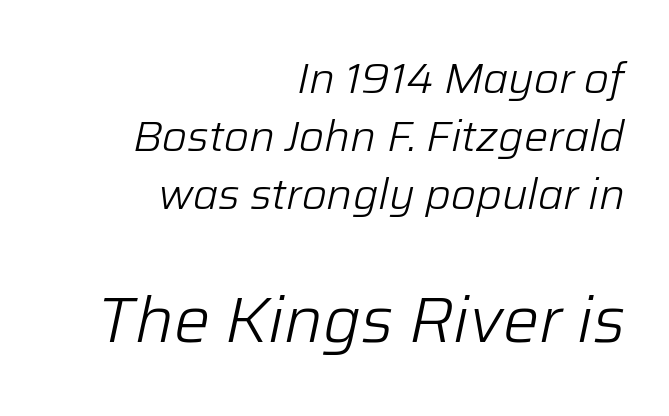
The image shows 64 px light type, italic (leaning right); set right-aligned, normal line spacing (1.35x), normal letter spacing, not underlined; the second (bottom) block is 1.49x larger; low stroke contrast and a medium x-height.
